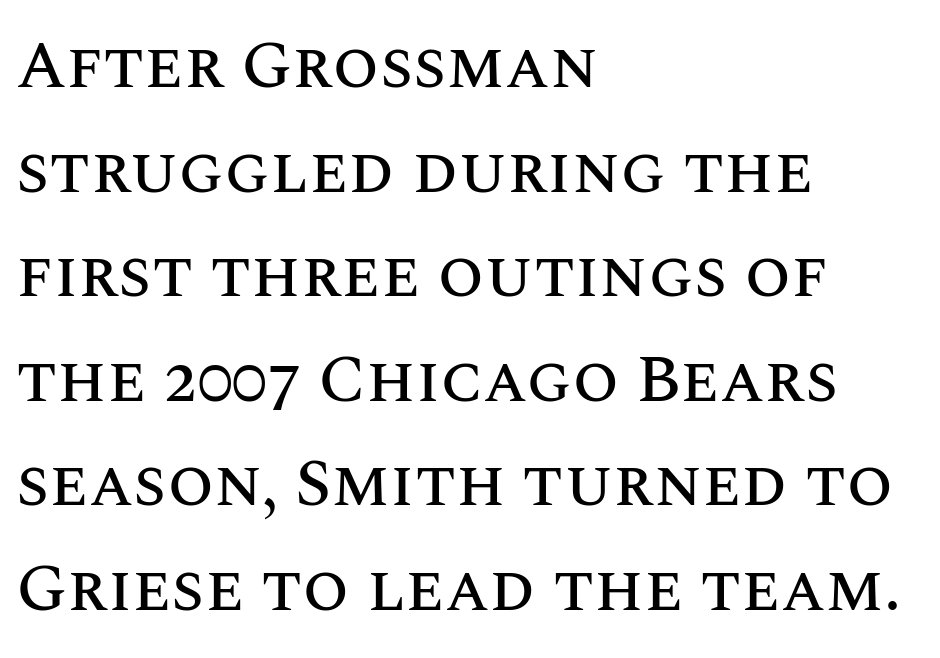
Standard letterfit; no display-style spreading of the glyphs. The letters stand straight up with perfectly vertical stems. In terms of leading, this rendering sits right in the middle. The string is rendered with underlining switched off.
